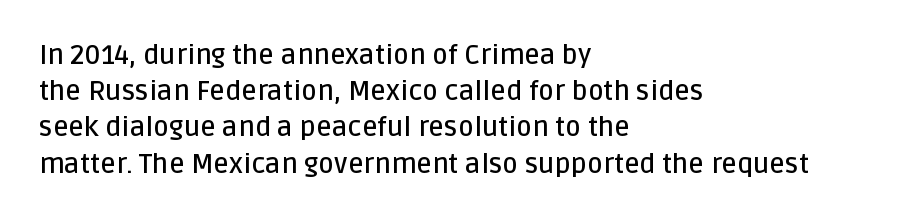
{"italic": "no", "bold": "semi", "underline": "no", "align": "left", "line_spacing": "normal", "line_spacing_ratio": 1.34, "letter_spacing": "normal", "letter_spacing_em": 0.0, "glyph_px": 27}
